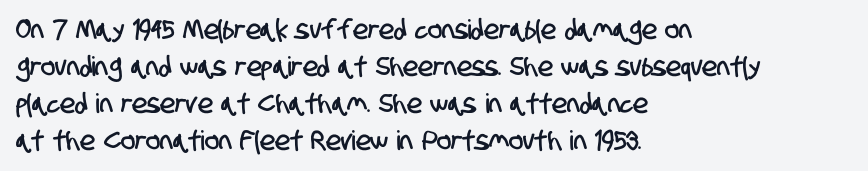
The image shows 27 px text type; set left-aligned, normal line spacing (1.37x), normal letter spacing, not underlined.
